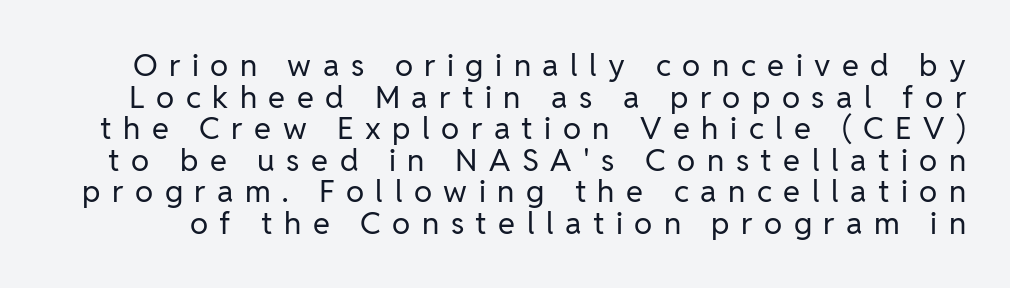
The text was rendered using a sans face with plain stroke endings. Italic: no, the glyphs are upright roman. Is the stroke heavy? The answer is a plain regular-or-lighter. Here the designer chose a conventional face with non-uniform glyph widths.
